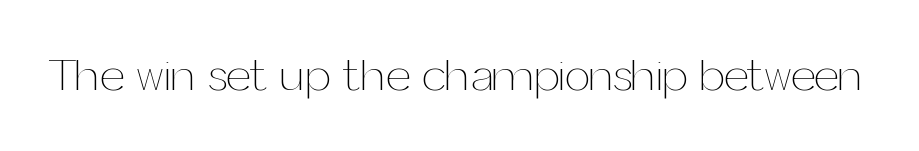
A roman cut, with each character standing at attention. No extra ink here — the face is not bold. Unmarked baselines from the first word to the last. Do the characters align in a grid? No, the font is proportional. There is no visible air inserted between adjacent glyphs.
